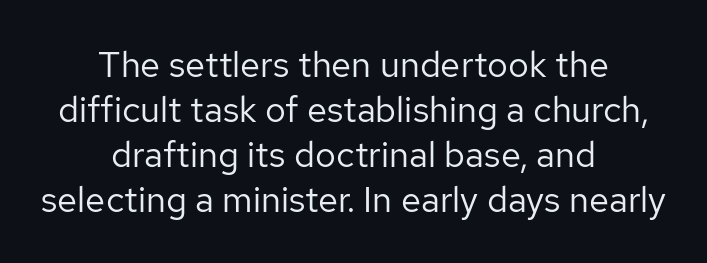
Q: Is the text bold? A: No.
Q: Is the text italic (slanted)? A: No, it is upright.
Q: Is the typeface a serif or a sans-serif typeface? A: Sans-serif.
Q: Is the text underlined? A: No.
Q: How is the paragraph aligned? A: Centered.
Q: Is the spacing between letters normal or unusually wide? A: Normal.
Q: Is the spacing between lines tight, normal or loose? A: Normal.
Q: Width (condensed, normal, or wide)? A: Normal.
Q: Stroke contrast? A: Low.
Q: x-height? A: Medium.
Q: Monospaced? A: No.
